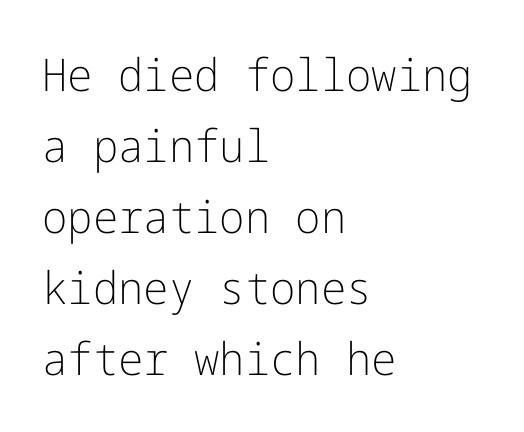
The image shows 45 px light sans-serif type, upright; set left-aligned, normal line spacing (1.58x), normal letter spacing, not underlined; low stroke contrast and a medium x-height.
